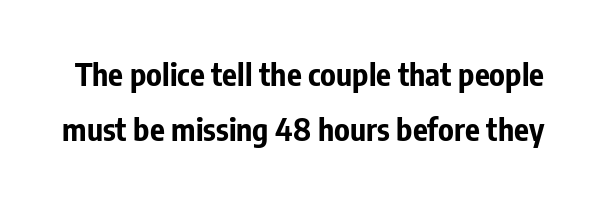
Q: Is the text bold? A: Yes.
Q: Is the text italic (slanted)? A: No, it is upright.
Q: Is the typeface a serif or a sans-serif typeface? A: Sans-serif.
Q: Is the text underlined? A: No.
Q: Is the spacing between letters normal or unusually wide? A: Normal.
Q: Width (condensed, normal, or wide)? A: Condensed.
Q: Stroke contrast? A: Low.
Q: x-height? A: Medium.
Q: Monospaced? A: No.
